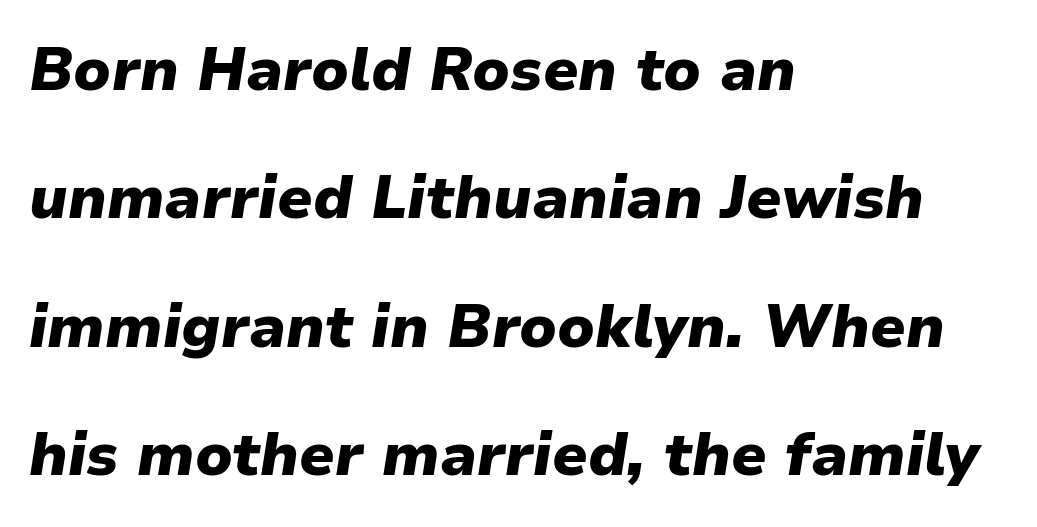
{"italic": "yes", "lean": "right", "slant_degrees": 9, "bold": "yes", "weight": "heavy", "width": "normal", "stroke_contrast": "low", "x_height": "medium", "monospaced": "no", "underline": "no", "align": "left", "line_spacing": "loose", "line_spacing_ratio": 2.14, "letter_spacing": "normal", "letter_spacing_em": 0.0, "glyph_px": 60}
